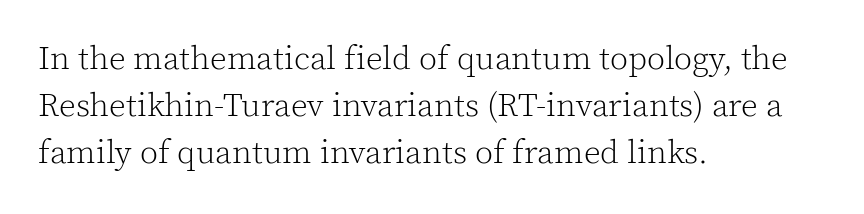
This sample has the flowing, uneven cadence of proportional lettering. The lettering holds an erect, upright posture throughout. Tracking here is standard; glyphs follow each other at the usual distance. The characters display serif detailing at their extremities. Leading matches the norm, producing a regular column.
